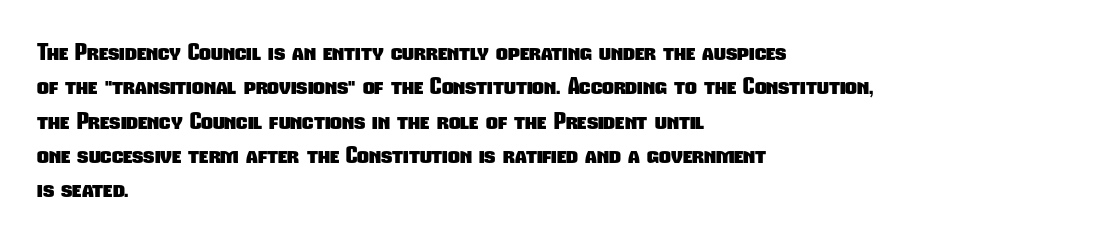
Q: Is the text bold? A: Yes.
Q: Is the text underlined? A: No.
Q: How is the paragraph aligned? A: Left-aligned.
Q: Is the spacing between letters normal or unusually wide? A: Normal.
Q: Is the spacing between lines tight, normal or loose? A: Normal.
